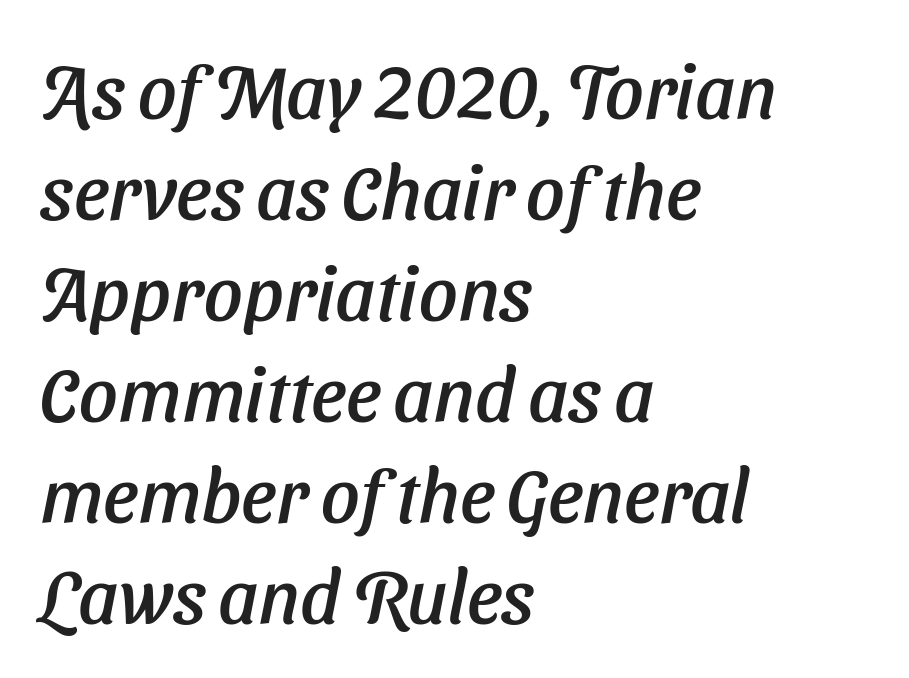
Q: Is the text italic (slanted)? A: Yes, it leans right by about 11 degrees.
Q: Is the text underlined? A: No.
Q: How is the paragraph aligned? A: Left-aligned.
Q: Is the spacing between letters normal or unusually wide? A: Normal.
Q: Is the spacing between lines tight, normal or loose? A: Normal.
Q: Width (condensed, normal, or wide)? A: Normal.
Q: Stroke contrast? A: Low.
Q: x-height? A: Medium.
Q: Monospaced? A: No.
